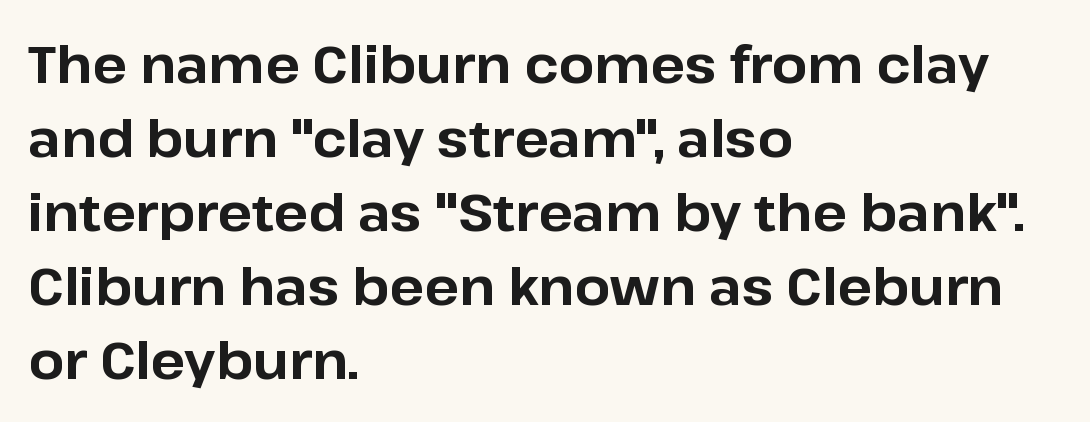
Q: Is the text bold? A: Yes.
Q: Is the text italic (slanted)? A: No, it is upright.
Q: Is the typeface a serif or a sans-serif typeface? A: Sans-serif.
Q: Is the text underlined? A: No.
Q: How is the paragraph aligned? A: Left-aligned.
Q: Is the spacing between letters normal or unusually wide? A: Normal.
Q: Is the spacing between lines tight, normal or loose? A: Normal.
Q: Width (condensed, normal, or wide)? A: Normal.
Q: Stroke contrast? A: Low.
Q: x-height? A: Medium.
Q: Monospaced? A: No.
